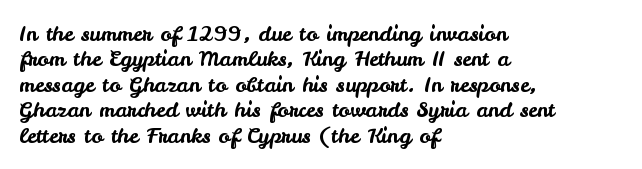
Q: Is the text italic (slanted)? A: Yes.
Q: Is the text underlined? A: No.
Q: How is the paragraph aligned? A: Left-aligned.
Q: Is the spacing between letters normal or unusually wide? A: Normal.
